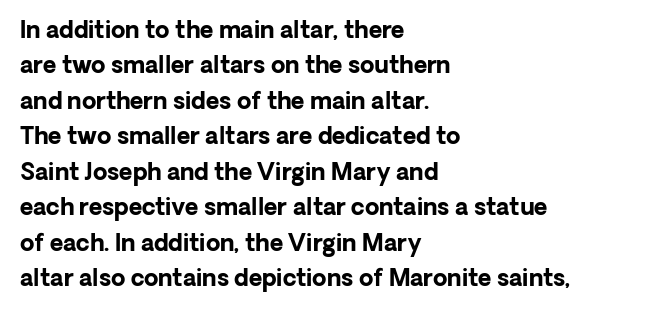
The image shows 23 px bold type, upright; set left-aligned, normal line spacing (1.54x), normal letter spacing, not underlined.
